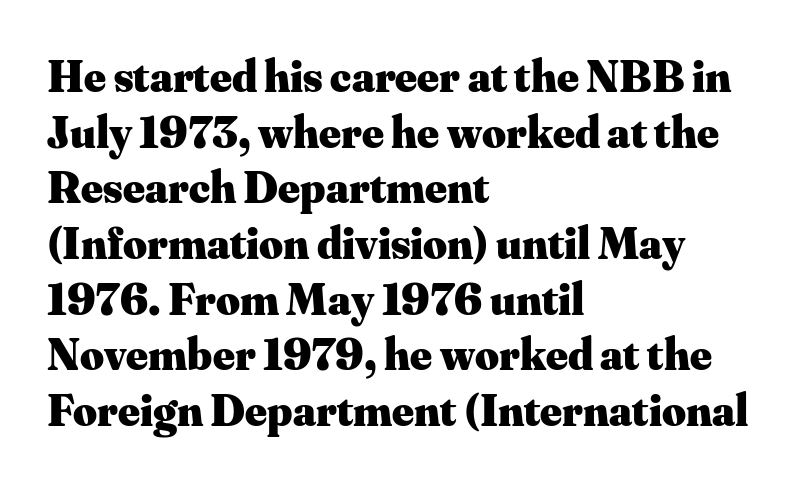
{"serif": "yes", "italic": "no", "bold": "yes", "weight": "heavy", "width": "normal", "stroke_contrast": "medium", "x_height": "small", "monospaced": "no", "underline": "no", "align": "left", "line_spacing_ratio": 1.21, "letter_spacing": "normal", "letter_spacing_em": 0.0, "glyph_px": 46}
